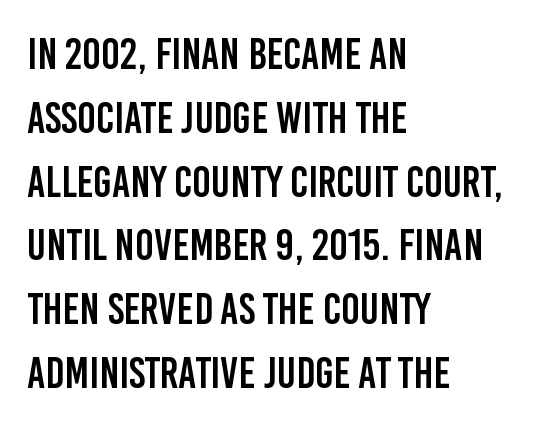
Anything drawn beneath the words? Only blank space. Posture: straight, roman, zero tilt. Between one letter and the next there's only the usual sliver of space. Spacing verdict: proportional, widths tailored to each character.
